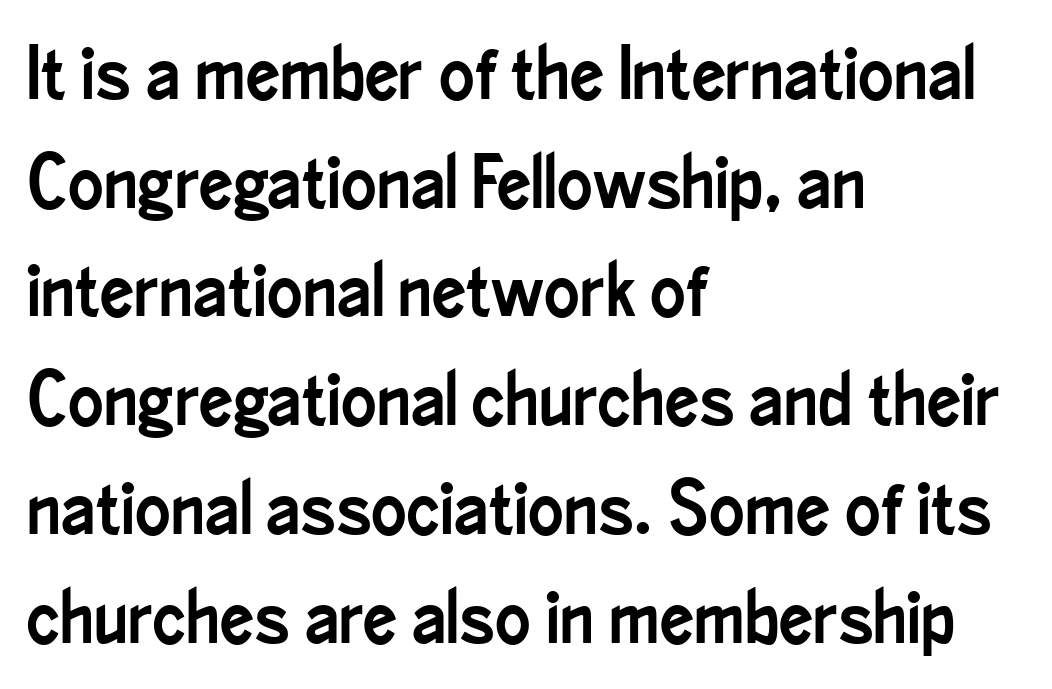
{"serif": "no", "italic": "no", "width": "condensed", "stroke_contrast": "low", "x_height": "small", "monospaced": "no", "underline": "no", "align": "left", "line_spacing": "normal", "line_spacing_ratio": 1.45, "letter_spacing": "normal", "letter_spacing_em": 0.0, "glyph_px": 75}
